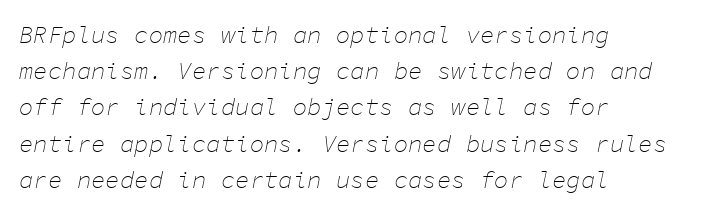
Q: Is the text bold? A: No.
Q: Is the text italic (slanted)? A: Yes, it leans right by about 11 degrees.
Q: Is the text underlined? A: No.
Q: How is the paragraph aligned? A: Left-aligned.
Q: Is the spacing between letters normal or unusually wide? A: Normal.
Q: Is the spacing between lines tight, normal or loose? A: Normal.
